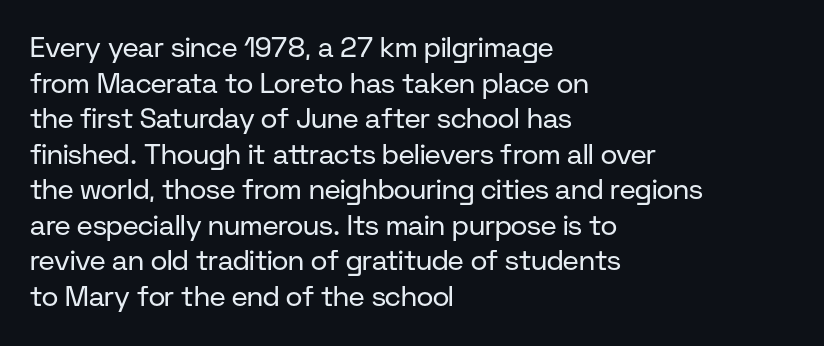
If you drew a ruler down the left edge, every line would touch it. The glyphs in this specimen are sans serif. Every character sits straight up, as roman type does. The gap between lines stays unmarked. Between one letter and the next there's only the usual sliver of space. Is this a fixed-width face? No — the glyphs have proportional, varying widths.
